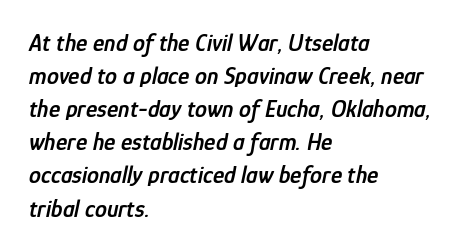
{"italic": "yes", "lean": "right", "slant_degrees": 12, "bold": "semi", "underline": "no", "align": "left", "line_spacing": "normal", "line_spacing_ratio": 1.38, "letter_spacing": "normal", "letter_spacing_em": 0.0, "glyph_px": 24}
